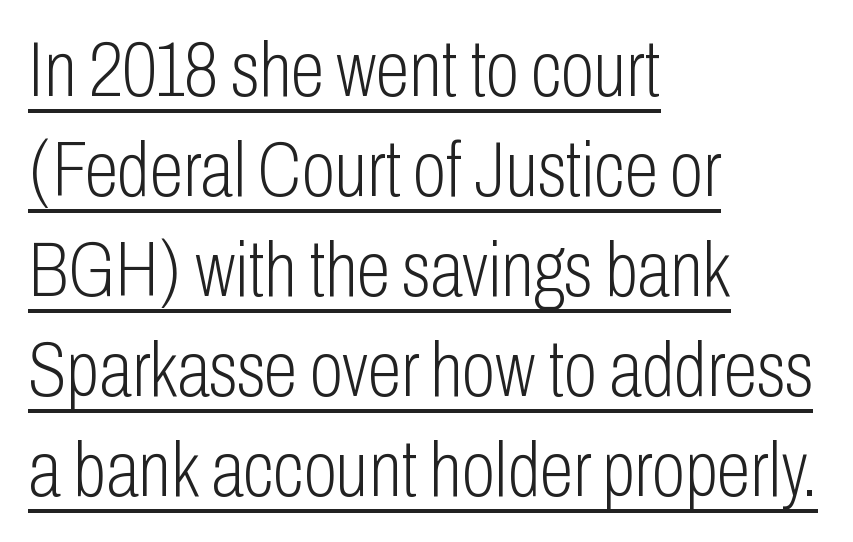
{"serif": "no", "italic": "no", "bold": "no", "weight": "light", "width": "condensed", "stroke_contrast": "low", "x_height": "medium", "monospaced": "no", "underline": "yes", "align": "left", "line_spacing": "normal", "line_spacing_ratio": 1.3, "letter_spacing": "normal", "letter_spacing_em": 0.0, "glyph_px": 77}
